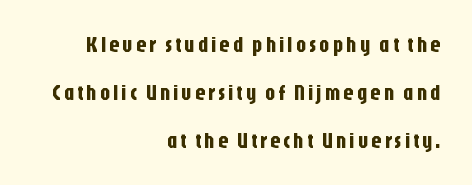
The area under the type is left untouched. The vertical gap from one line to the next is large. These lines stack with their right ends in a neat column. It's the straight-up-and-down kind of type.
